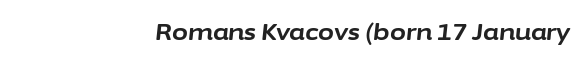
The image shows 23 px bold type, italic (leaning right); set normal letter spacing, not underlined.
